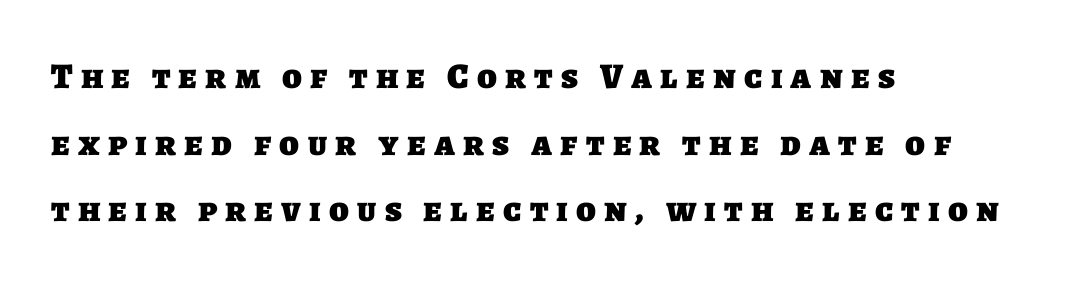
Q: Is the text bold? A: Yes.
Q: Is the typeface a serif or a sans-serif typeface? A: Sans-serif.
Q: Is the text underlined? A: No.
Q: How is the paragraph aligned? A: Left-aligned.
Q: Is the spacing between letters normal or unusually wide? A: Unusually wide.
Q: Width (condensed, normal, or wide)? A: Normal.
Q: Stroke contrast? A: Low.
Q: x-height? A: Large.
Q: Monospaced? A: No.
